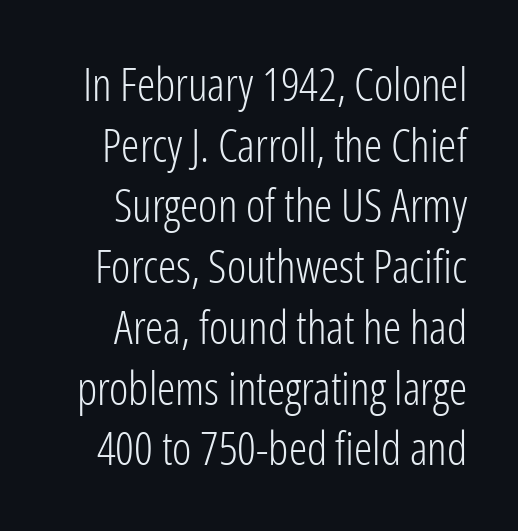
{"serif": "no", "italic": "no", "bold": "no", "weight": "light", "width": "condensed", "stroke_contrast": "low", "x_height": "medium", "monospaced": "no", "underline": "no", "align": "right", "line_spacing": "normal", "line_spacing_ratio": 1.32, "letter_spacing": "normal", "letter_spacing_em": 0.0, "glyph_px": 46}
